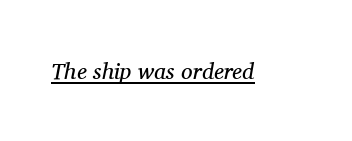
Underlining? Definitely there. A typesetter would mark this as italic. Counters stay open thanks to moderate or lighter strokes. Each word holds together tightly as a unit, with standard inter-letter gaps.
